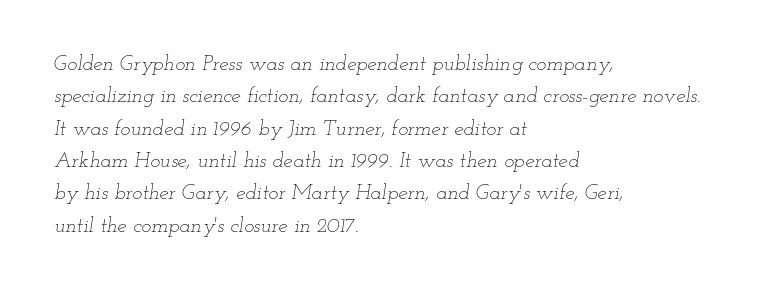
The image shows 21 px text type, italic (leaning right); set left-aligned, normal line spacing (1.54x), normal letter spacing, not underlined.
